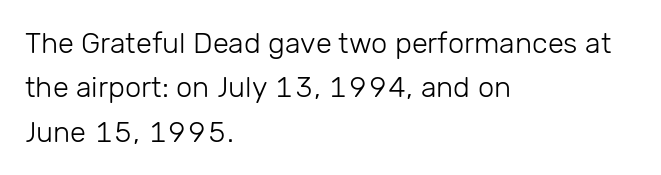
Q: Is the text bold? A: No.
Q: Is the text italic (slanted)? A: No, it is upright.
Q: Is the typeface a serif or a sans-serif typeface? A: Sans-serif.
Q: Is the text underlined? A: No.
Q: How is the paragraph aligned? A: Left-aligned.
Q: Is the spacing between letters normal or unusually wide? A: Normal.
Q: Is the spacing between lines tight, normal or loose? A: Normal.
Q: Width (condensed, normal, or wide)? A: Normal.
Q: Stroke contrast? A: Low.
Q: x-height? A: Medium.
Q: Monospaced? A: No.
